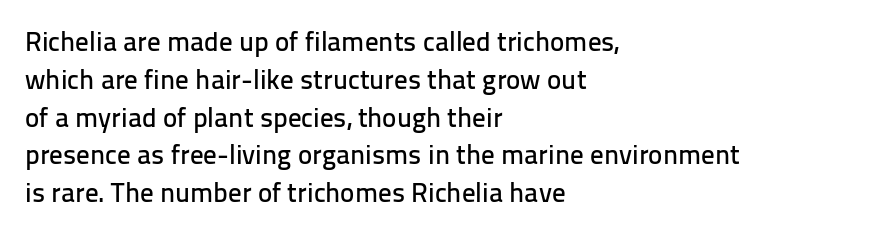
The image shows 27 px text type, upright; set left-aligned, normal line spacing (1.4x), normal letter spacing, not underlined.
